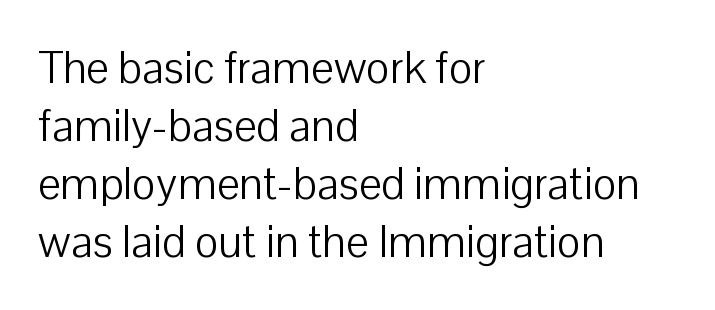
Upright lettering throughout. The face used here is a sans, in the tradition of grotesques and geometrics. A classic flush-left, rag-right setting is used for this passage. Heft: none added — not bold. The foot of each line stays bare and open. Character widths vary here, with narrow letters taking less room than wide ones.
